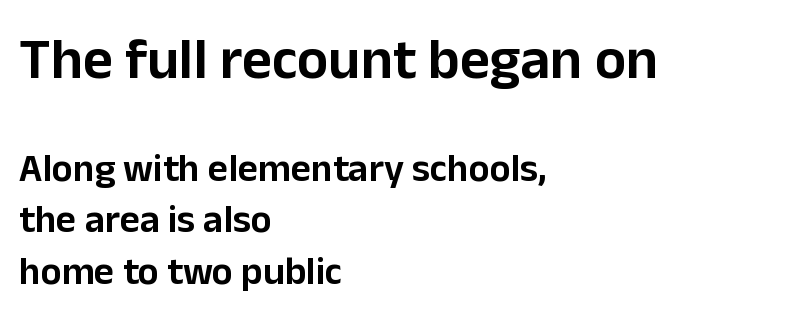
The image shows 58 px sans-serif type, upright; set left-aligned, normal line spacing (1.31x), normal letter spacing, not underlined; the first (top) block is 1.49x larger; low stroke contrast and a medium x-height.
